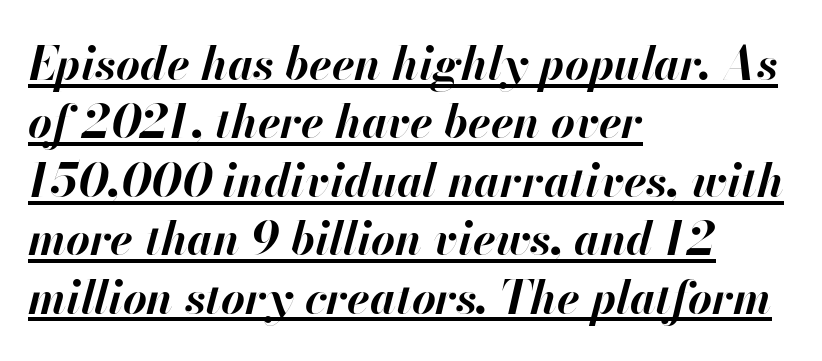
The image shows 46 px bold type, italic (leaning right); set left-aligned, normal line spacing (1.27x), normal letter spacing, underlined; high stroke contrast and a small x-height.
